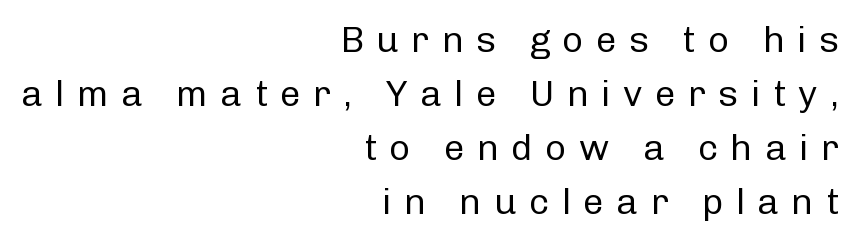
Q: Is the text bold? A: No.
Q: Is the text italic (slanted)? A: No, it is upright.
Q: Is the typeface a serif or a sans-serif typeface? A: Sans-serif.
Q: Is the text underlined? A: No.
Q: How is the paragraph aligned? A: Right-aligned.
Q: Is the spacing between letters normal or unusually wide? A: Unusually wide.
Q: Is the spacing between lines tight, normal or loose? A: Normal.
Q: Width (condensed, normal, or wide)? A: Normal.
Q: Stroke contrast? A: Low.
Q: x-height? A: Medium.
Q: Monospaced? A: No.
